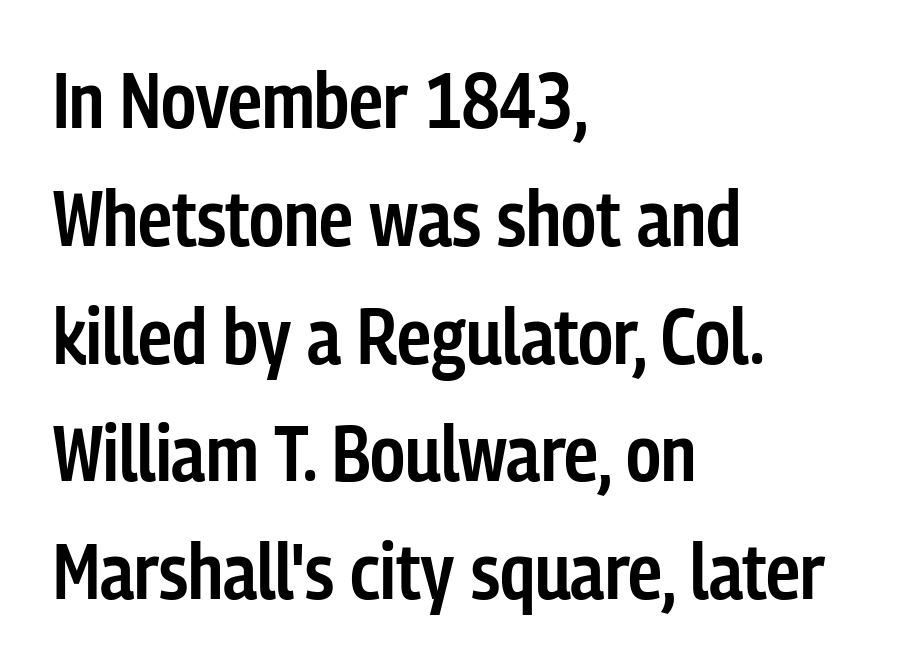
Q: Is the text bold? A: Semi-bold.
Q: Is the text italic (slanted)? A: No, it is upright.
Q: Is the typeface a serif or a sans-serif typeface? A: Sans-serif.
Q: Is the text underlined? A: No.
Q: How is the paragraph aligned? A: Left-aligned.
Q: Is the spacing between letters normal or unusually wide? A: Normal.
Q: Is the spacing between lines tight, normal or loose? A: Normal.
Q: Width (condensed, normal, or wide)? A: Condensed.
Q: Stroke contrast? A: Low.
Q: x-height? A: Medium.
Q: Monospaced? A: No.
